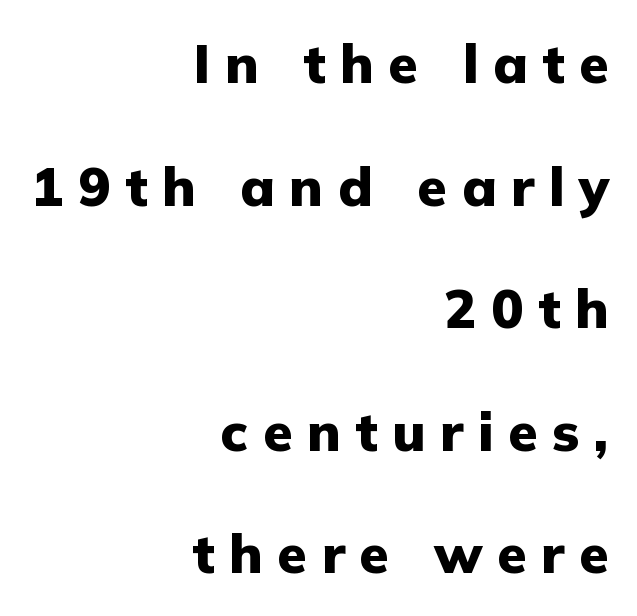
The image shows 54 px heavy sans-serif type, upright; set right-aligned, loose line spacing (2.27x), unusually wide letter spacing (+0.27 em), not underlined; low stroke contrast and a medium x-height.
